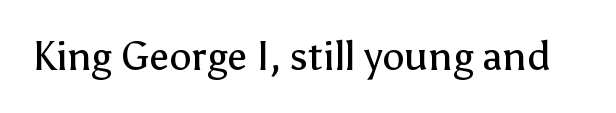
Q: Is the text bold? A: No.
Q: Is the text italic (slanted)? A: No, it is upright.
Q: Is the typeface a serif or a sans-serif typeface? A: Sans-serif.
Q: Is the text underlined? A: No.
Q: Is the spacing between letters normal or unusually wide? A: Normal.
Q: Width (condensed, normal, or wide)? A: Normal.
Q: Stroke contrast? A: Low.
Q: x-height? A: Medium.
Q: Monospaced? A: No.
